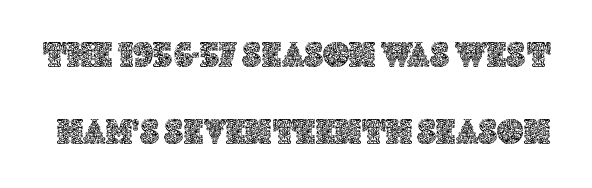
{"italic": "no", "width": "normal", "x_height": "large", "monospaced": "no", "underline": "no", "line_spacing": "loose", "line_spacing_ratio": 2.14, "letter_spacing": "normal", "letter_spacing_em": 0.0, "glyph_px": 36}
